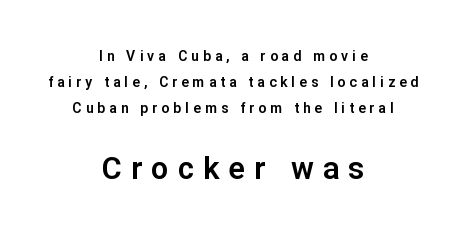
{"serif": "no", "italic": "no", "width": "normal", "stroke_contrast": "low", "x_height": "medium", "monospaced": "no", "underline": "no", "align": "center", "line_spacing_ratio": 1.84, "letter_spacing": "wide", "letter_spacing_em": 0.29, "larger_block": "second", "size_ratio": 2.21, "glyph_px": 31}
